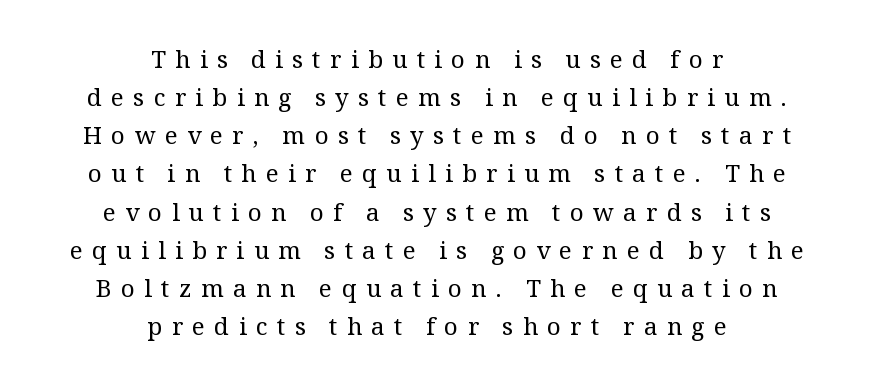
Every stem runs plumb, perpendicular to the baseline. Is this a heavy cut? Hardly; it is regular or lighter. These lines have a slow, spaced-out rhythm from letter to letter. Reading down the column, the eye jumps a familiar distance to each next line. Underlining? Definitely not there. In CSS terms this would be text-align: center.
